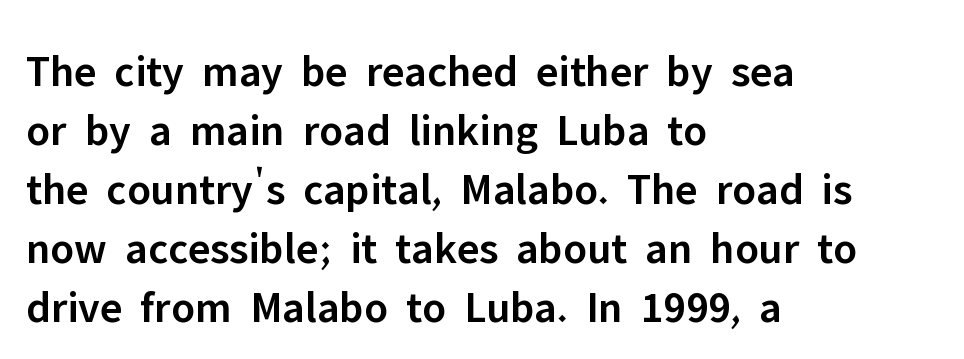
These lines sit exactly where default settings would place them. These lines were composed using upright roman letters. Think of a printed novel: that variable character pitch is what you see here. Type without underlining. The strokes are fattened partway — semibold, not bold.
